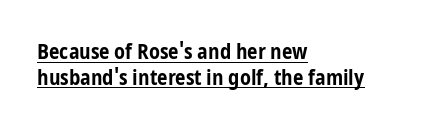
Q: Is the text bold? A: Yes.
Q: Is the text italic (slanted)? A: No, it is upright.
Q: Is the text underlined? A: Yes.
Q: How is the paragraph aligned? A: Left-aligned.
Q: Is the spacing between letters normal or unusually wide? A: Normal.
